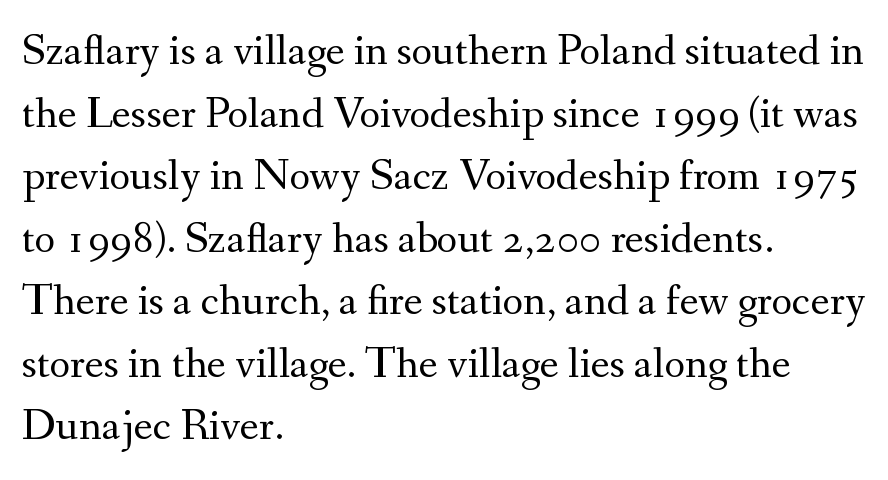
The image shows 45 px regular-weight serif type, upright; set left-aligned, normal line spacing (1.39x), normal letter spacing, not underlined; medium stroke contrast and a small x-height.
